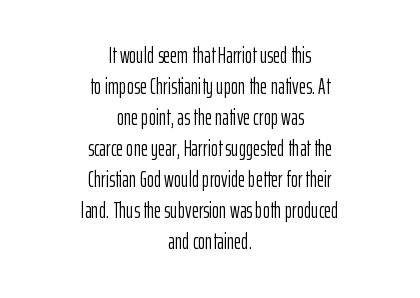
{"italic": "no", "bold": "no", "underline": "no", "align": "center", "line_spacing": "normal", "line_spacing_ratio": 1.41, "letter_spacing": "normal", "letter_spacing_em": 0.0, "glyph_px": 22}
